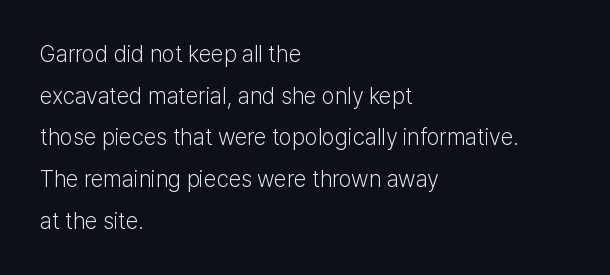
Q: Is the text bold? A: No.
Q: Is the text italic (slanted)? A: No, it is upright.
Q: Is the text underlined? A: No.
Q: How is the paragraph aligned? A: Left-aligned.
Q: Is the spacing between letters normal or unusually wide? A: Normal.
